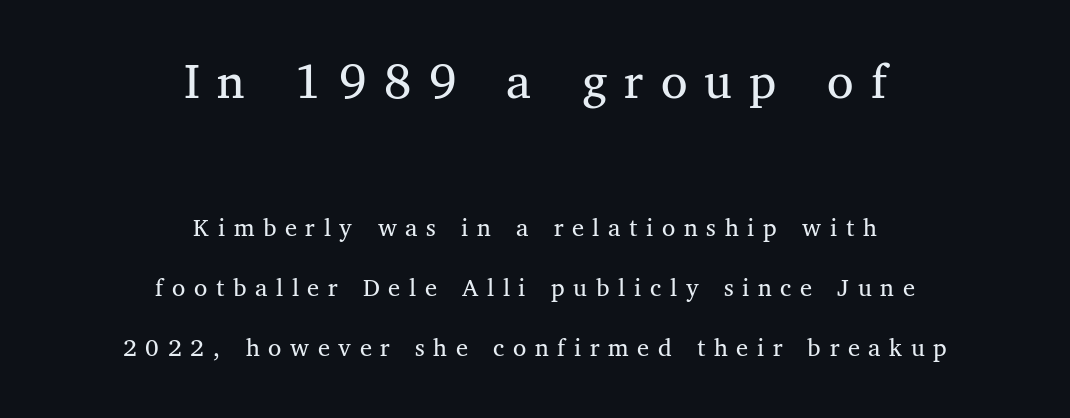
Q: Is the text bold? A: No.
Q: Is the text italic (slanted)? A: No, it is upright.
Q: Is the typeface a serif or a sans-serif typeface? A: Serif.
Q: Is the text underlined? A: No.
Q: How is the paragraph aligned? A: Centered.
Q: Is the spacing between letters normal or unusually wide? A: Unusually wide.
Q: Is the spacing between lines tight, normal or loose? A: Loose.
Q: Which block of text is set in a larger size, the first (top) or the second (bottom)? A: The first (top) one.
Q: Width (condensed, normal, or wide)? A: Normal.
Q: Stroke contrast? A: Medium.
Q: x-height? A: Medium.
Q: Monospaced? A: No.
